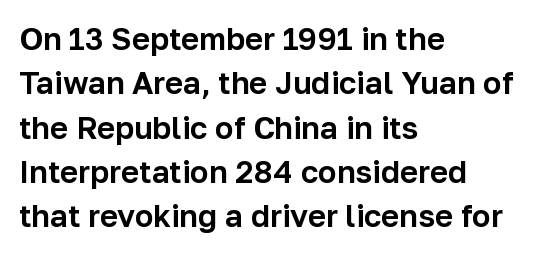
Q: Is the text italic (slanted)? A: No, it is upright.
Q: Is the typeface a serif or a sans-serif typeface? A: Sans-serif.
Q: Is the text underlined? A: No.
Q: How is the paragraph aligned? A: Left-aligned.
Q: Is the spacing between letters normal or unusually wide? A: Normal.
Q: Is the spacing between lines tight, normal or loose? A: Normal.
Q: Width (condensed, normal, or wide)? A: Normal.
Q: Stroke contrast? A: Low.
Q: x-height? A: Medium.
Q: Monospaced? A: No.
